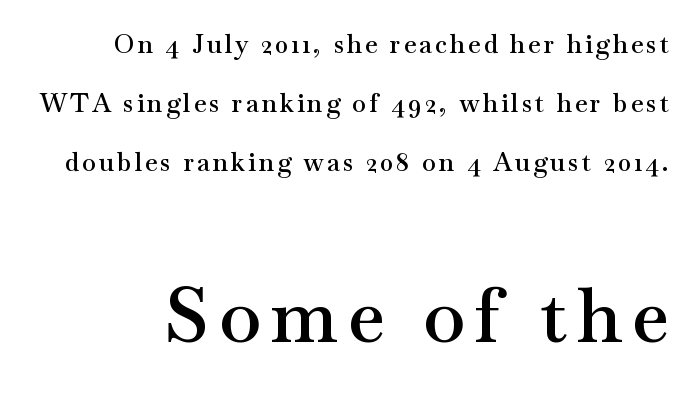
Q: Is the text bold? A: Semi-bold.
Q: Is the text italic (slanted)? A: No, it is upright.
Q: Is the typeface a serif or a sans-serif typeface? A: Serif.
Q: Is the text underlined? A: No.
Q: Is the spacing between lines tight, normal or loose? A: Loose.
Q: Which block of text is set in a larger size, the first (top) or the second (bottom)? A: The second (bottom) one.
Q: Width (condensed, normal, or wide)? A: Wide.
Q: Stroke contrast? A: Medium.
Q: x-height? A: Small.
Q: Monospaced? A: No.
